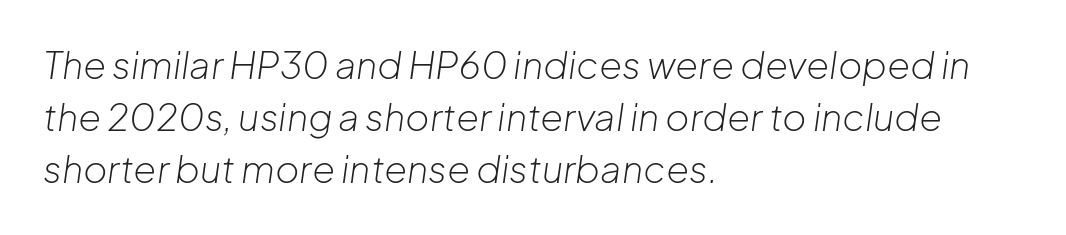
The image shows 37 px light type, italic (leaning right); set left-aligned, normal line spacing (1.4x), normal letter spacing, not underlined; low stroke contrast and a medium x-height.
